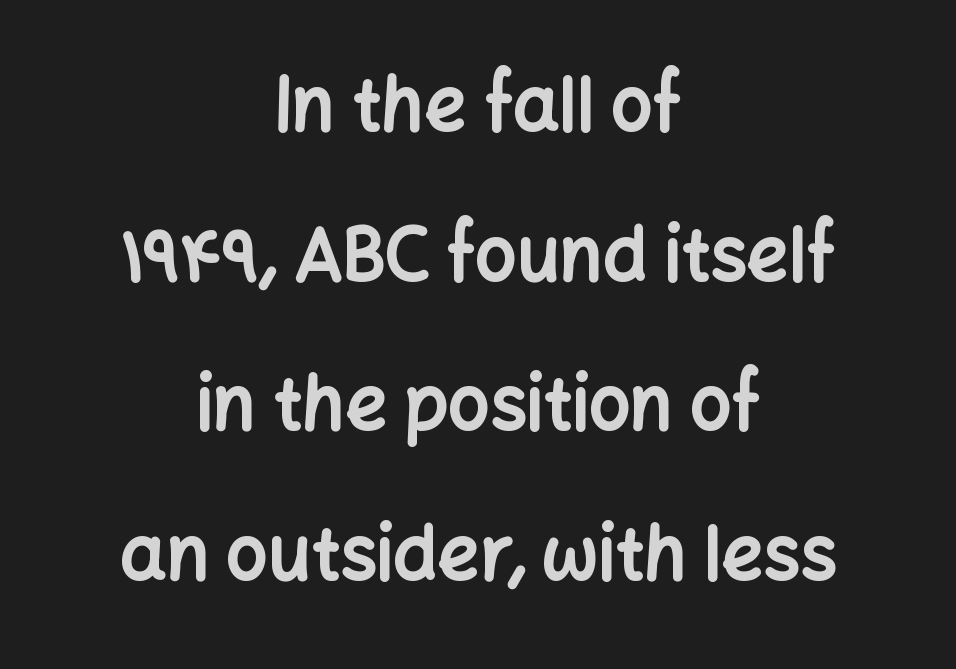
{"serif": "no", "italic": "no", "bold": "yes", "weight": "bold", "width": "normal", "stroke_contrast": "low", "x_height": "medium", "monospaced": "no", "underline": "no", "align": "center", "line_spacing": "loose", "line_spacing_ratio": 2.05, "letter_spacing": "normal", "letter_spacing_em": 0.0, "glyph_px": 73}
